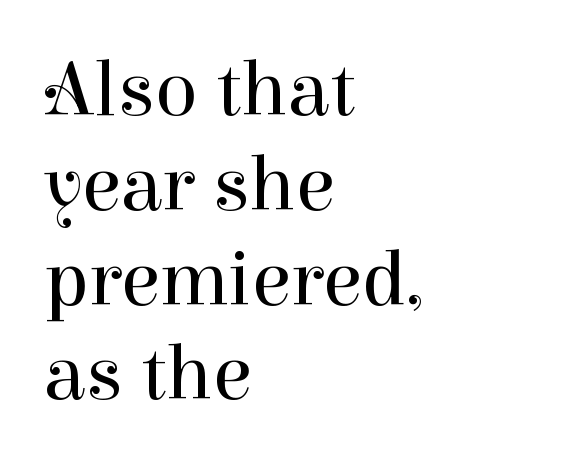
Q: Is the text bold? A: No.
Q: Is the text italic (slanted)? A: No, it is upright.
Q: Is the typeface a serif or a sans-serif typeface? A: Serif.
Q: Is the text underlined? A: No.
Q: How is the paragraph aligned? A: Left-aligned.
Q: Is the spacing between letters normal or unusually wide? A: Normal.
Q: Width (condensed, normal, or wide)? A: Normal.
Q: Stroke contrast? A: High.
Q: x-height? A: Medium.
Q: Monospaced? A: No.
